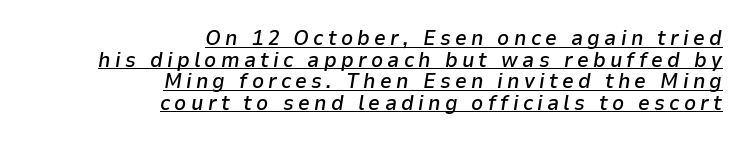
The image shows 21 px text type, italic (leaning right); set right-aligned, tight line spacing (1.03x), unusually wide letter spacing (+0.2 em), underlined.
